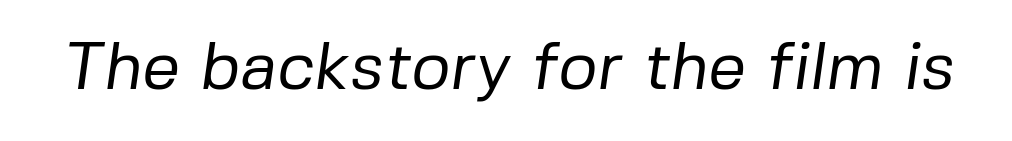
The image shows 67 px regular-weight sans-serif type; set normal letter spacing, not underlined; low stroke contrast and a medium x-height.
